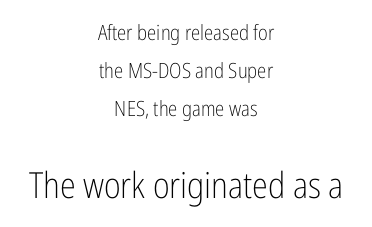
Q: Is the text bold? A: No.
Q: Is the text italic (slanted)? A: No, it is upright.
Q: Is the typeface a serif or a sans-serif typeface? A: Sans-serif.
Q: Is the text underlined? A: No.
Q: How is the paragraph aligned? A: Centered.
Q: Is the spacing between letters normal or unusually wide? A: Normal.
Q: Which block of text is set in a larger size, the first (top) or the second (bottom)? A: The second (bottom) one.
Q: Width (condensed, normal, or wide)? A: Condensed.
Q: Stroke contrast? A: Low.
Q: x-height? A: Medium.
Q: Monospaced? A: No.
